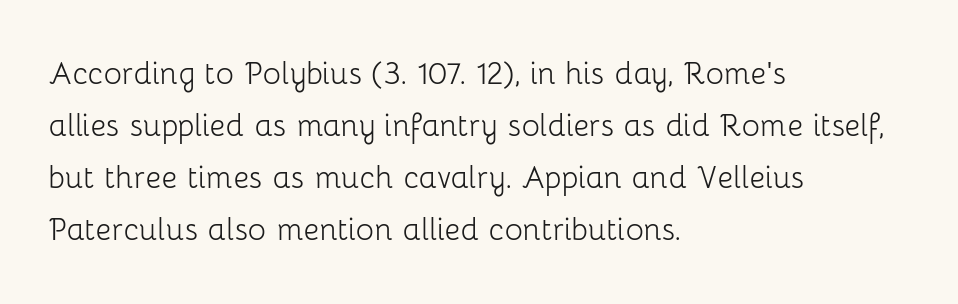
Examine the stroke ends and you'll find no serifs. Short note: letters normally spaced. Looks like regular typesetting: each glyph gets only the width it needs. Is the stroke heavy? The answer is a plain regular-or-lighter. Casual observation: everything's shoved over to the left.
